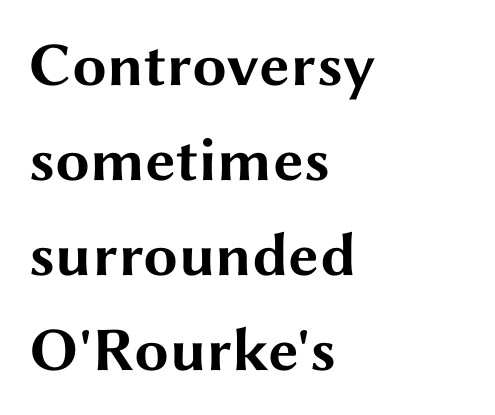
How are the letters spaced? Ordinarily, with no added tracking. Note: no serifs on the glyphs. The zone under the glyphs is completely vacant. Is this a fixed-width face? No — the glyphs have proportional, varying widths. Summary of weight: heavy, a full bold.
